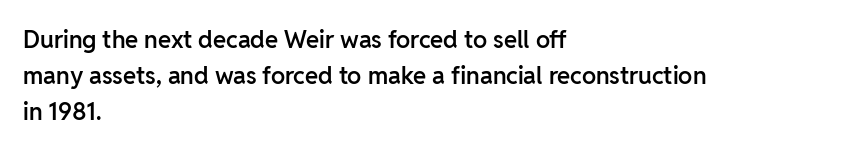
{"italic": "no", "bold": "semi", "underline": "no", "align": "left", "line_spacing": "normal", "line_spacing_ratio": 1.49, "letter_spacing": "normal", "letter_spacing_em": 0.0, "glyph_px": 24}
